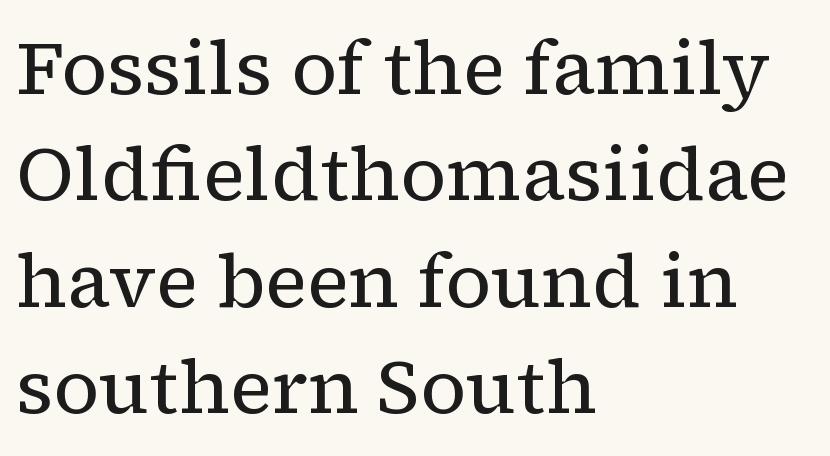
Quick note: underline off. The gaps between neighbouring characters are ordinary and unremarkable. No chunkiness to these letters — they're not bold. The font family rendered here belongs to the serif group.
